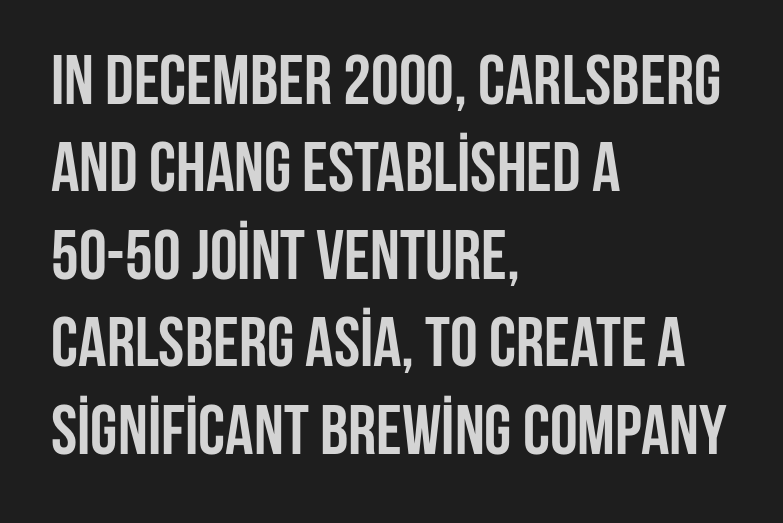
The strokes are fattened all the way to bold. Lines of text with bare space underneath. The tracking reads as untouched default to a designer's eye. When letters stand straight like this, we call the style roman or upright.
